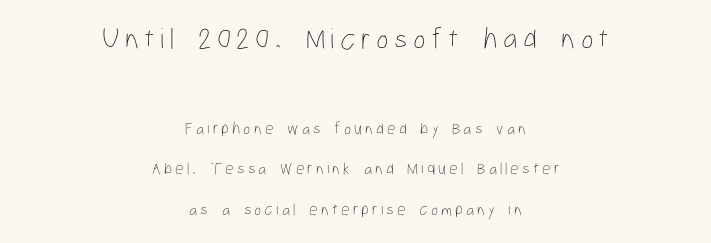
{"italic": "no", "bold": "no", "weight": "thin", "width": "condensed", "stroke_contrast": "low", "x_height": "medium", "monospaced": "no", "underline": "no", "align": "center", "line_spacing": "loose", "line_spacing_ratio": 2.39, "larger_block": "first", "size_ratio": 1.76, "glyph_px": 30}
